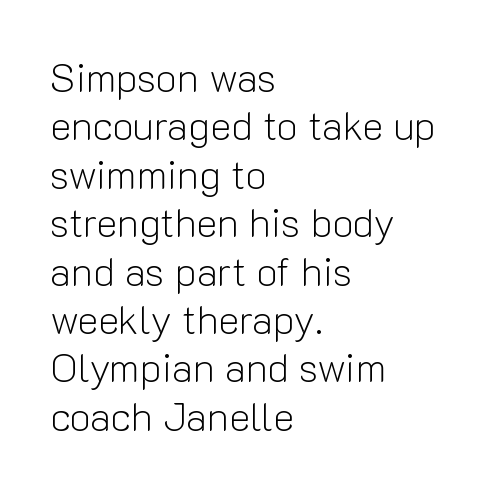
This sample uses plain, unmodified letter spacing. Varying glyph widths throughout — classic text-font behaviour. Classification — sans serif. The lettering holds an erect, upright posture throughout. The letters look calm and open, with moderate or lighter stems. The compositor pushed each line to the left boundary.
